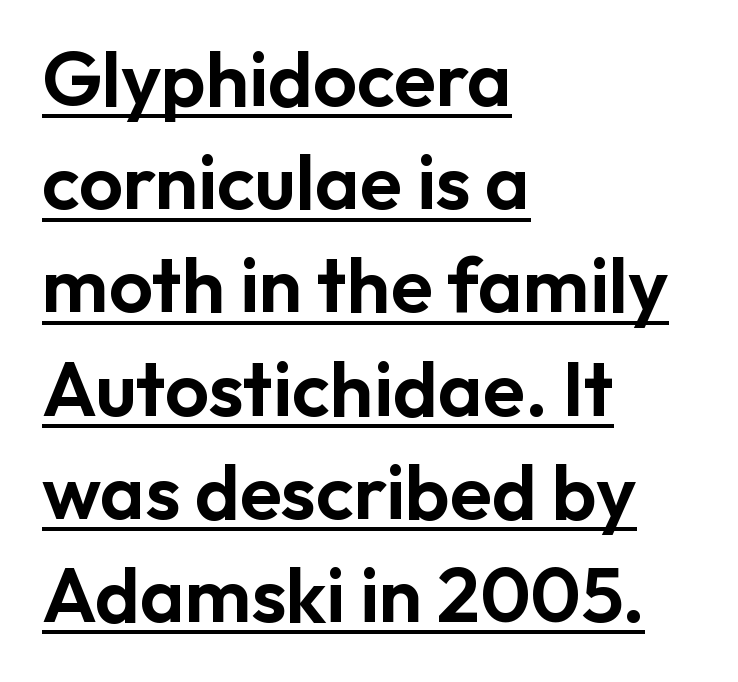
{"serif": "no", "italic": "no", "width": "normal", "stroke_contrast": "low", "x_height": "medium", "monospaced": "no", "underline": "yes", "align": "left", "line_spacing": "normal", "line_spacing_ratio": 1.34, "letter_spacing": "normal", "letter_spacing_em": 0.0, "glyph_px": 77}
